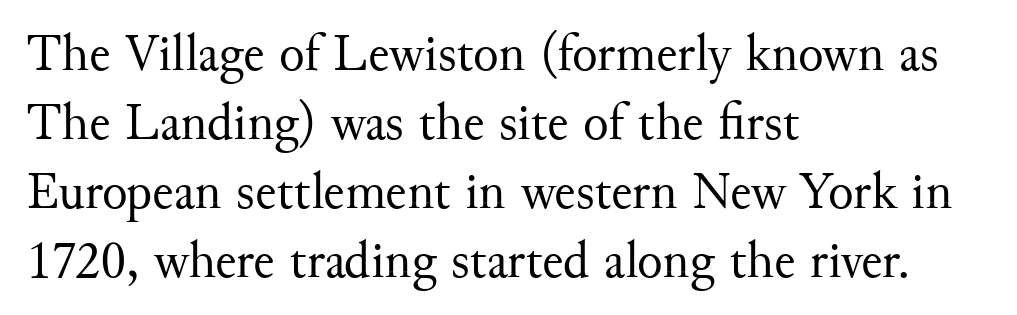
Q: Is the text bold? A: No.
Q: Is the text italic (slanted)? A: No, it is upright.
Q: Is the typeface a serif or a sans-serif typeface? A: Serif.
Q: Is the text underlined? A: No.
Q: How is the paragraph aligned? A: Left-aligned.
Q: Is the spacing between letters normal or unusually wide? A: Normal.
Q: Is the spacing between lines tight, normal or loose? A: Normal.
Q: Width (condensed, normal, or wide)? A: Normal.
Q: Stroke contrast? A: Medium.
Q: x-height? A: Small.
Q: Monospaced? A: No.
